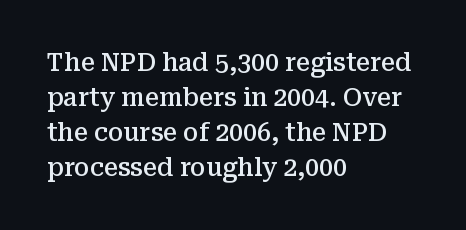
Notice how the passage keeps a crisp vertical edge on the left only. Ordinary non-slanted type is in use. Strokes here are thickened, but only to semibold level. Vertical spacing — default. The glyphs are unaccompanied by any horizontal stroke below them.
